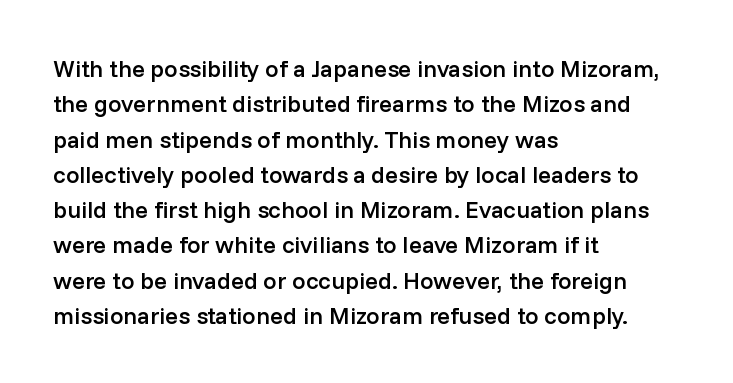
{"italic": "no", "bold": "semi", "underline": "no", "align": "left", "line_spacing": "normal", "line_spacing_ratio": 1.47, "letter_spacing": "normal", "letter_spacing_em": 0.0, "glyph_px": 24}
